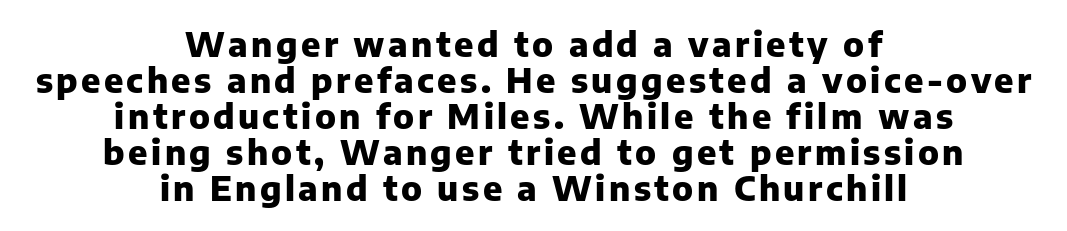
{"serif": "no", "italic": "no", "bold": "yes", "weight": "heavy", "width": "normal", "stroke_contrast": "low", "x_height": "medium", "monospaced": "no", "underline": "no", "align": "center", "line_spacing": "tight", "line_spacing_ratio": 1.06, "glyph_px": 34}
